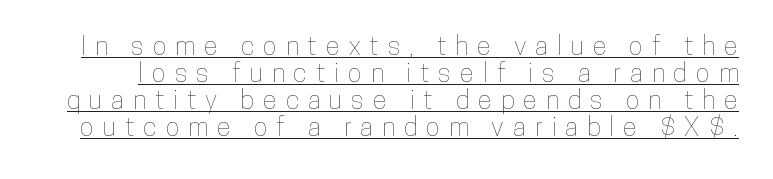
Has an underline been added? It has. Notice how the stems are strictly vertical — no italics here. Baseline-to-baseline distance is barely more than the letter height. Look at the tracking — it's clearly loosened, letters drifting apart.
